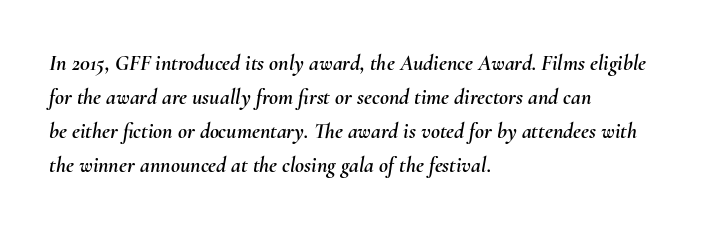
The specimen reads as italic at a glance. Underlining? Definitely not there. The vertical gap from one line to the next is medium. The lines are quadded left.
